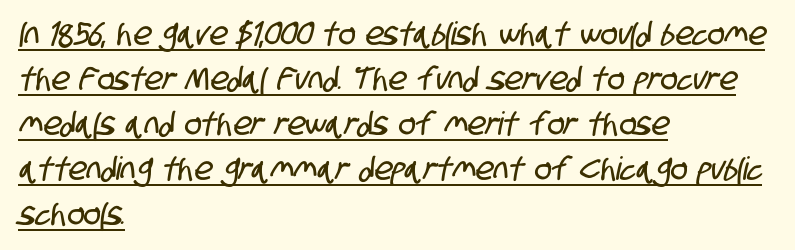
{"serif": "no", "width": "condensed", "stroke_contrast": "low", "x_height": "large", "monospaced": "no", "underline": "yes", "align": "left", "line_spacing": "normal", "line_spacing_ratio": 1.41, "letter_spacing": "normal", "letter_spacing_em": 0.0, "glyph_px": 32}
